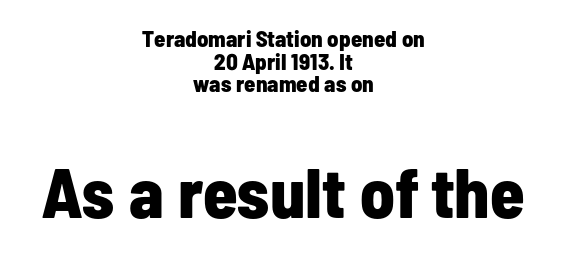
Size hierarchy here favors the trailing block over the leading one. One-word summary of the alignment: center. Compared with typical paragraphs, the rows here are closer together. When letters stand straight like this, we call the style roman or upright. The letters advance in unequal steps, a hallmark of proportional type. Plain, unruled lines of type.
